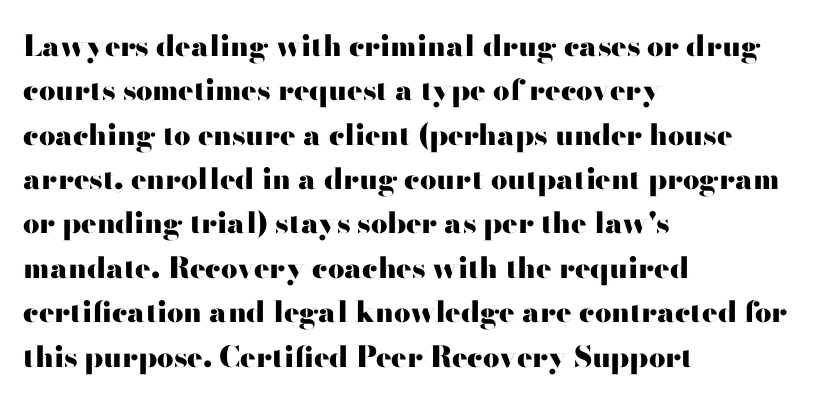
Q: Is the text bold? A: Yes.
Q: Is the text italic (slanted)? A: No, it is upright.
Q: Is the typeface a serif or a sans-serif typeface? A: Sans-serif.
Q: Is the text underlined? A: No.
Q: How is the paragraph aligned? A: Left-aligned.
Q: Is the spacing between letters normal or unusually wide? A: Normal.
Q: Is the spacing between lines tight, normal or loose? A: Normal.
Q: Width (condensed, normal, or wide)? A: Wide.
Q: Stroke contrast? A: High.
Q: x-height? A: Small.
Q: Monospaced? A: No.
